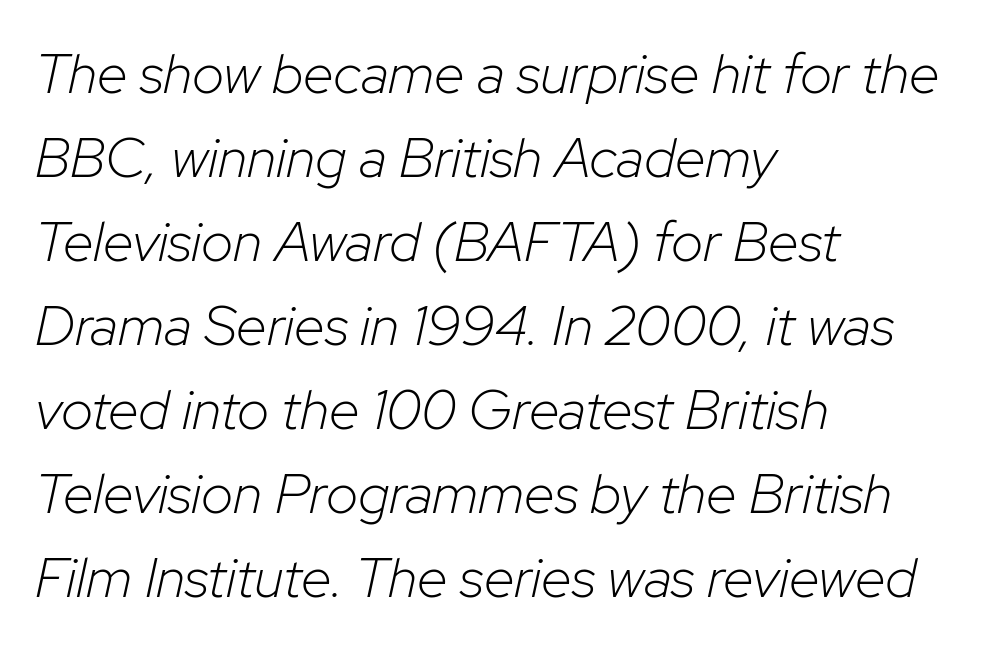
The image shows 56 px light type, italic (leaning right); set left-aligned, normal line spacing (1.5x), normal letter spacing, not underlined; low stroke contrast and a medium x-height.
